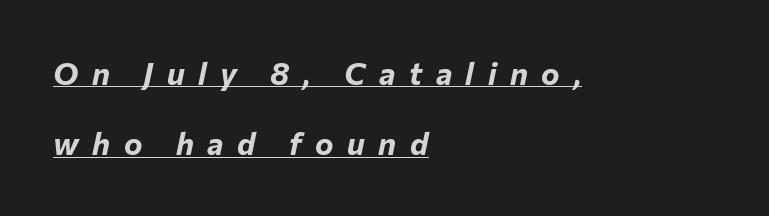
The image shows 31 px bold type, italic (leaning right); set left-aligned, loose line spacing (2.27x), unusually wide letter spacing (+0.44 em), underlined; low stroke contrast and a medium x-height.
